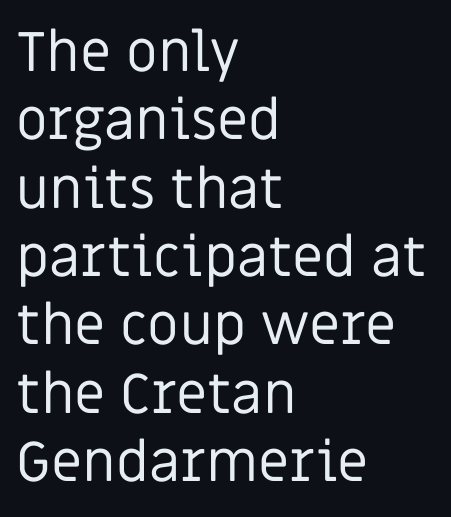
Q: Is the text bold? A: No.
Q: Is the text italic (slanted)? A: No, it is upright.
Q: Is the typeface a serif or a sans-serif typeface? A: Sans-serif.
Q: Is the text underlined? A: No.
Q: How is the paragraph aligned? A: Left-aligned.
Q: Is the spacing between letters normal or unusually wide? A: Normal.
Q: Width (condensed, normal, or wide)? A: Normal.
Q: Stroke contrast? A: Low.
Q: x-height? A: Large.
Q: Monospaced? A: No.
